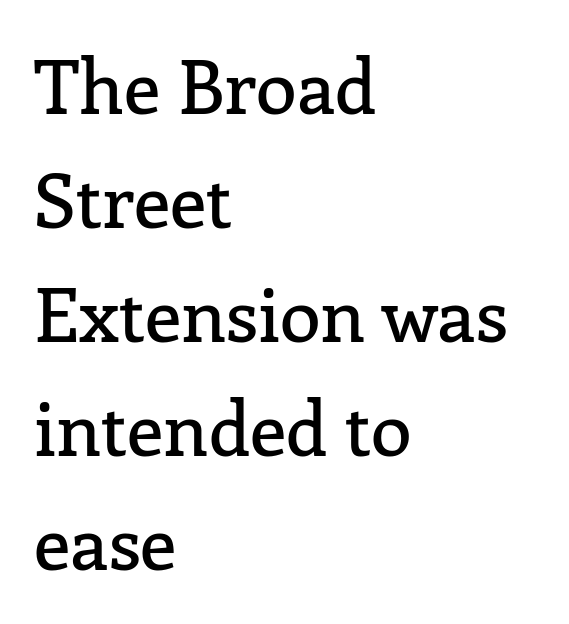
The image shows 74 px serif type, upright; set left-aligned, normal line spacing (1.54x), normal letter spacing, not underlined; low stroke contrast and a medium x-height.
